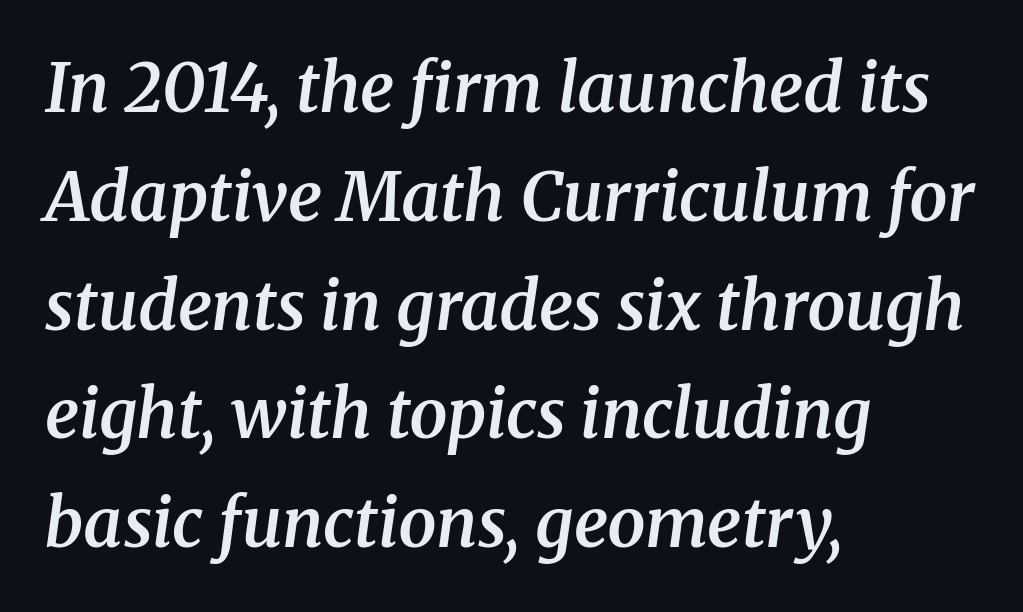
The image shows 68 px semibold serif type, italic (leaning right); set left-aligned, normal line spacing (1.6x), normal letter spacing, not underlined; medium stroke contrast and a medium x-height.
